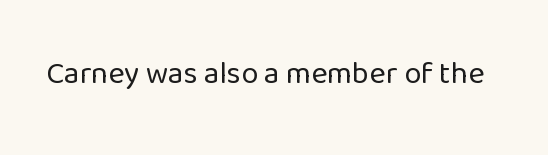
{"serif": "no", "italic": "no", "bold": "no", "weight": "regular", "width": "normal", "stroke_contrast": "low", "x_height": "medium", "monospaced": "no", "underline": "no", "letter_spacing": "normal", "letter_spacing_em": 0.0, "glyph_px": 31}
